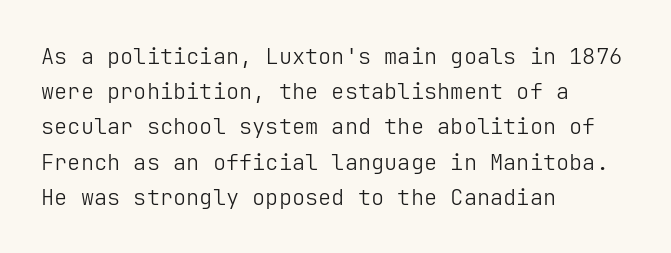
{"italic": "no", "bold": "no", "underline": "no", "align": "left", "line_spacing": "normal", "line_spacing_ratio": 1.6, "letter_spacing": "normal", "letter_spacing_em": 0.0, "glyph_px": 22}
